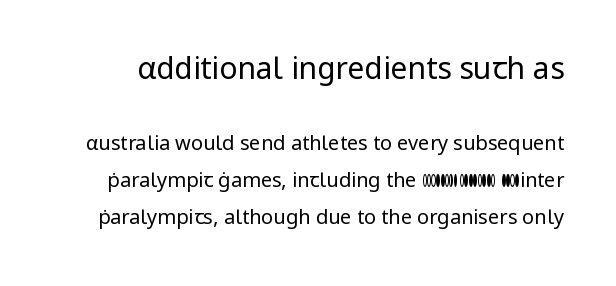
This sample uses a sans-serif face. The letters sit at their default tracking, neither squeezed nor spread. Note the varied advance widths — an 'i' is clearly narrower than an 'm'. Designer's note — italics off, roman on.
